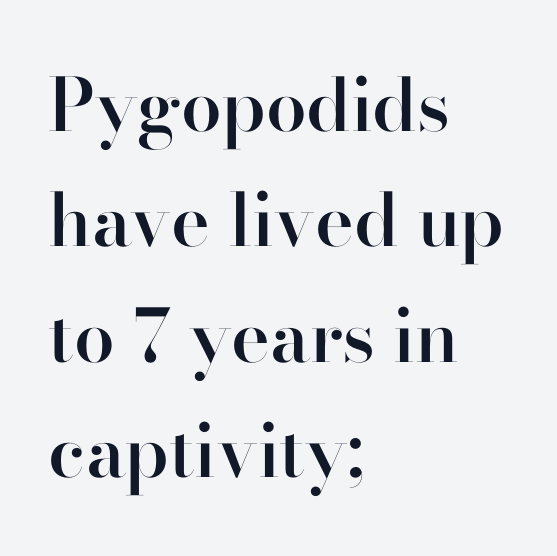
The image shows 73 px semibold serif type, upright; set left-aligned, normal line spacing (1.58x), normal letter spacing, not underlined; high stroke contrast and a small x-height.
